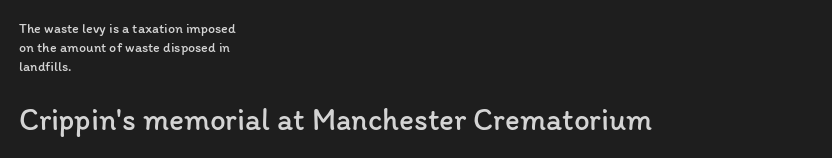
The rendering uses natural spacing where letterforms have individual widths. Teacher's note: observe the even left margin — that is flush-left alignment. Compared with a typical body face, this is equally light or lighter still. The passage shown stacks its lines at a standard gap. The rendering enlarges the type as you move from the upper chunk to the lower. Vertical strokes here are truly vertical.
